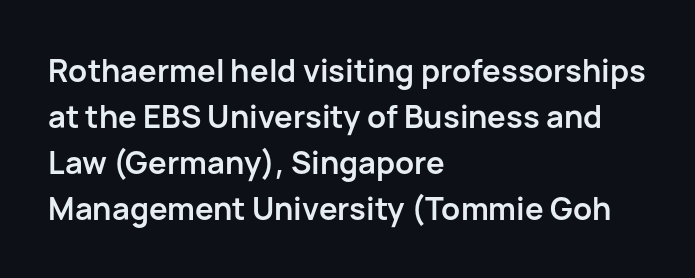
{"serif": "no", "italic": "no", "bold": "yes", "weight": "semibold", "width": "normal", "stroke_contrast": "low", "x_height": "medium", "monospaced": "no", "underline": "no", "align": "left", "line_spacing": "normal", "line_spacing_ratio": 1.48, "letter_spacing": "normal", "letter_spacing_em": 0.0, "glyph_px": 31}
